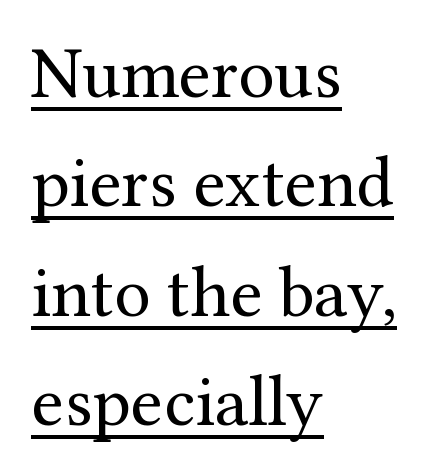
Q: Is the text bold? A: No.
Q: Is the text italic (slanted)? A: No, it is upright.
Q: Is the typeface a serif or a sans-serif typeface? A: Serif.
Q: Is the text underlined? A: Yes.
Q: How is the paragraph aligned? A: Left-aligned.
Q: Is the spacing between letters normal or unusually wide? A: Normal.
Q: Is the spacing between lines tight, normal or loose? A: Normal.
Q: Width (condensed, normal, or wide)? A: Normal.
Q: Stroke contrast? A: Medium.
Q: x-height? A: Medium.
Q: Monospaced? A: No.
